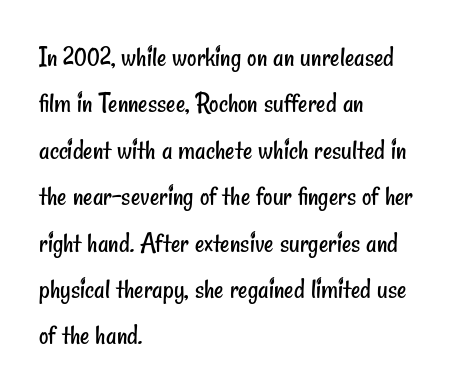
Nothing unusual about the tracking: characters are spaced as the font intends. Descenders hang freely into open space. This is sans-serif lettering, the kind often seen on screens and signage. You could not count columns in this text — the font is proportionally spaced. Ink coverage per letter is moderate at most.
